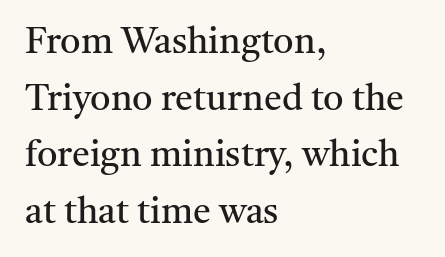
Q: Is the text bold? A: No.
Q: Is the text italic (slanted)? A: No, it is upright.
Q: Is the typeface a serif or a sans-serif typeface? A: Serif.
Q: Is the text underlined? A: No.
Q: How is the paragraph aligned? A: Left-aligned.
Q: Is the spacing between letters normal or unusually wide? A: Normal.
Q: Is the spacing between lines tight, normal or loose? A: Normal.
Q: Width (condensed, normal, or wide)? A: Normal.
Q: Stroke contrast? A: Medium.
Q: x-height? A: Medium.
Q: Monospaced? A: No.
